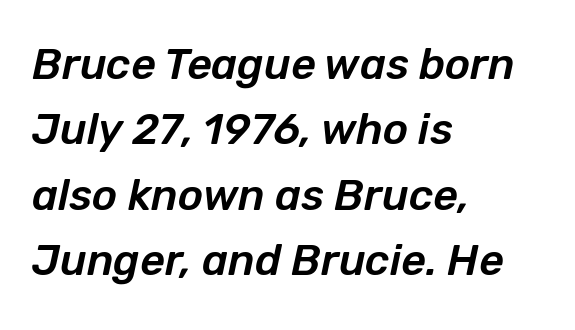
Q: Is the text italic (slanted)? A: Yes, it leans right by about 12 degrees.
Q: Is the text underlined? A: No.
Q: How is the paragraph aligned? A: Left-aligned.
Q: Is the spacing between letters normal or unusually wide? A: Normal.
Q: Is the spacing between lines tight, normal or loose? A: Normal.
Q: Width (condensed, normal, or wide)? A: Normal.
Q: Stroke contrast? A: Low.
Q: x-height? A: Medium.
Q: Monospaced? A: No.
